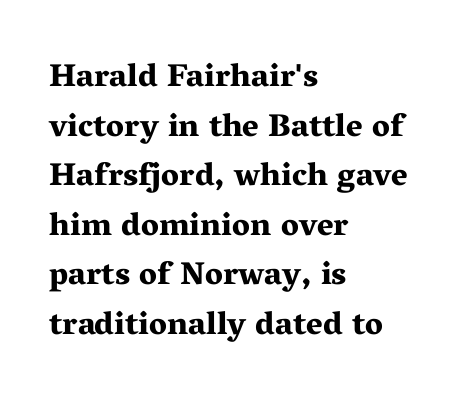
Summary of vertical rhythm: regular, with standard interline spacing. The glyphs in this specimen are seriffed. Notice how the passage keeps a crisp vertical edge on the left only. Check the space under the baseline: it is left empty.
